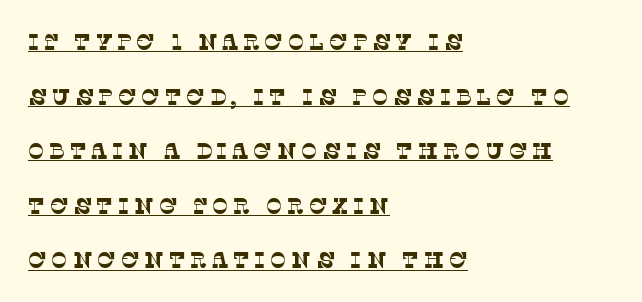
{"bold": "no", "underline": "yes", "align": "left", "line_spacing": "loose", "line_spacing_ratio": 2.48, "letter_spacing": "wide", "letter_spacing_em": 0.2, "glyph_px": 22}
